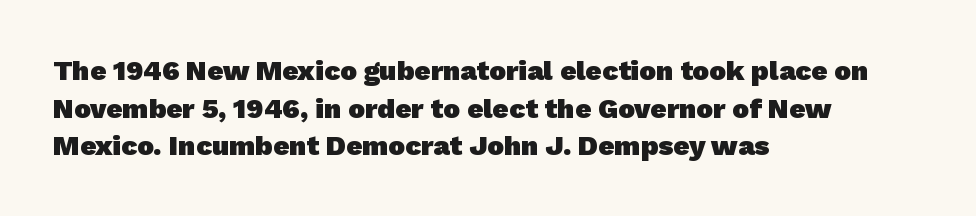
{"serif": "no", "bold": "yes", "weight": "heavy", "width": "normal", "stroke_contrast": "low", "x_height": "medium", "monospaced": "no", "underline": "no", "align": "left", "line_spacing": "normal", "line_spacing_ratio": 1.34, "letter_spacing": "normal", "letter_spacing_em": 0.0, "glyph_px": 28}
